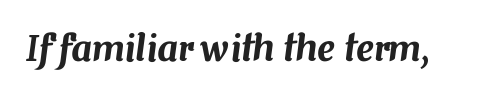
{"italic": "yes", "lean": "right", "slant_degrees": 7, "width": "normal", "stroke_contrast": "medium", "x_height": "medium", "monospaced": "no", "underline": "no", "letter_spacing": "normal", "letter_spacing_em": 0.0, "glyph_px": 35}
